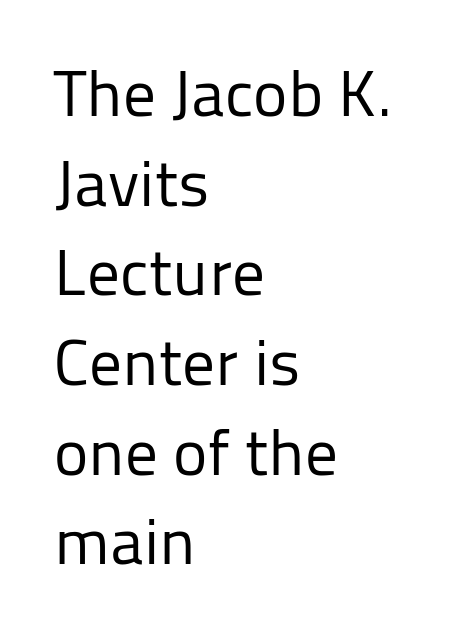
The image shows 65 px regular-weight sans-serif type, upright; set left-aligned, normal line spacing (1.38x), normal letter spacing, not underlined; low stroke contrast and a medium x-height.
